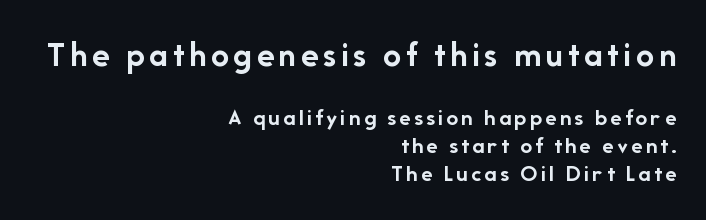
Here the designer chose a conventional face with non-uniform glyph widths. This rendering employs a face without finishing strokes, i.e., a sans-serif. Notice how thick the strokes are: this is what a full bold looks like. Decoration check: the copy has no underline. The rendering shrinks the type as you move from the upper chunk to the lower. The letters stand upright; this is a roman face.
